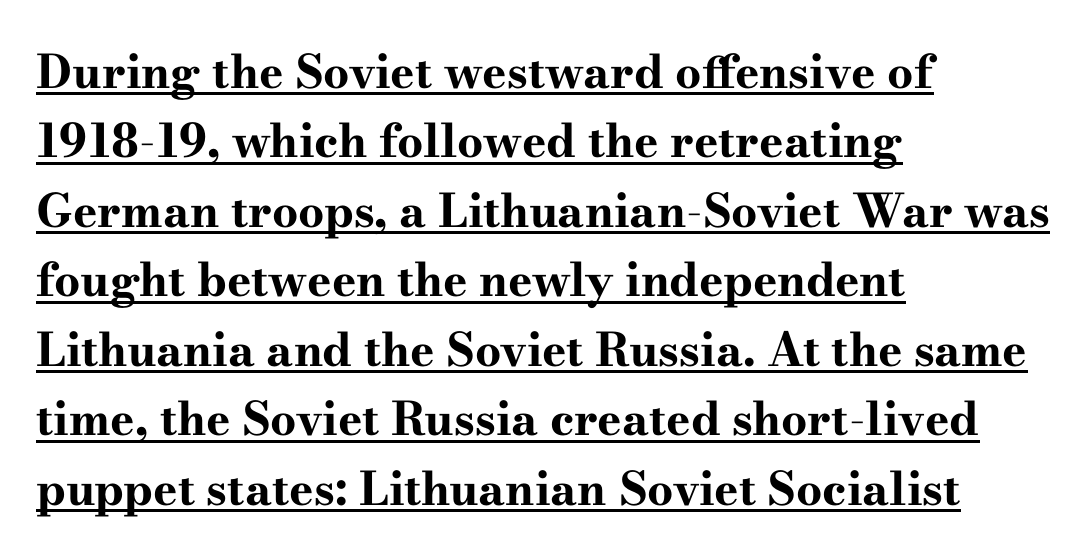
The typeface chosen for these lines features serifs. Spacing verdict: proportional, widths tailored to each character. Tall strokes in this sample are plumb rather than angled. The designer left line spacing at the default. The letterforms sit shoulder to shoulder at normal distance. A full-strength bold gives these letters their thick strokes.
